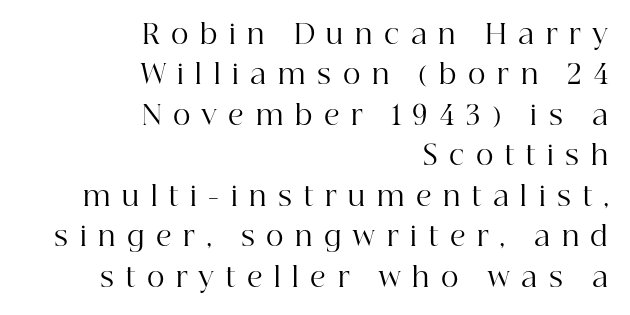
{"italic": "no", "bold": "no", "underline": "no", "align": "right", "line_spacing": "normal", "line_spacing_ratio": 1.5, "letter_spacing": "wide", "letter_spacing_em": 0.43, "glyph_px": 27}
